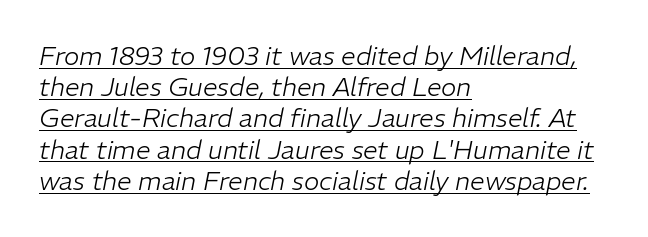
{"italic": "yes", "lean": "right", "slant_degrees": 11, "bold": "no", "underline": "yes", "align": "left", "line_spacing_ratio": 1.2, "letter_spacing": "normal", "letter_spacing_em": 0.0, "glyph_px": 26}
